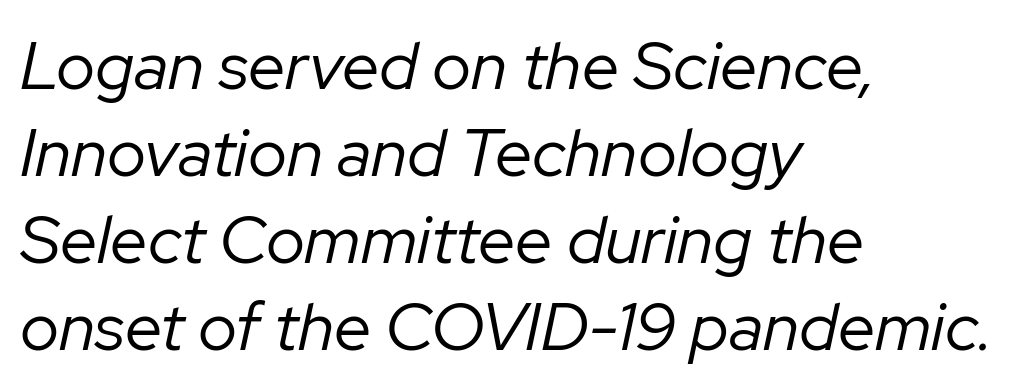
The image shows 67 px regular-weight type, italic (leaning right); set left-aligned, normal line spacing (1.3x), normal letter spacing, not underlined; low stroke contrast and a medium x-height.
